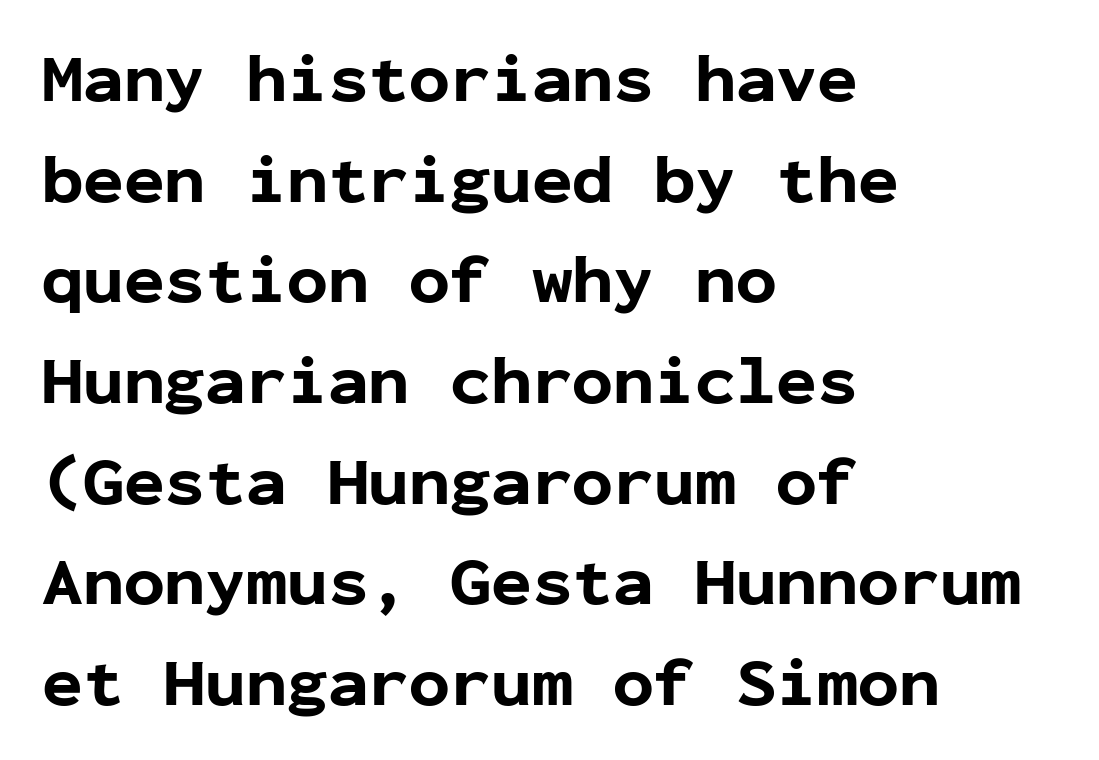
Q: Is the text bold? A: Yes.
Q: Is the text italic (slanted)? A: No, it is upright.
Q: Is the typeface a serif or a sans-serif typeface? A: Sans-serif.
Q: Is the text underlined? A: No.
Q: How is the paragraph aligned? A: Left-aligned.
Q: Is the spacing between letters normal or unusually wide? A: Normal.
Q: Is the spacing between lines tight, normal or loose? A: Normal.
Q: Width (condensed, normal, or wide)? A: Normal.
Q: Stroke contrast? A: Low.
Q: x-height? A: Medium.
Q: Monospaced? A: Yes.
